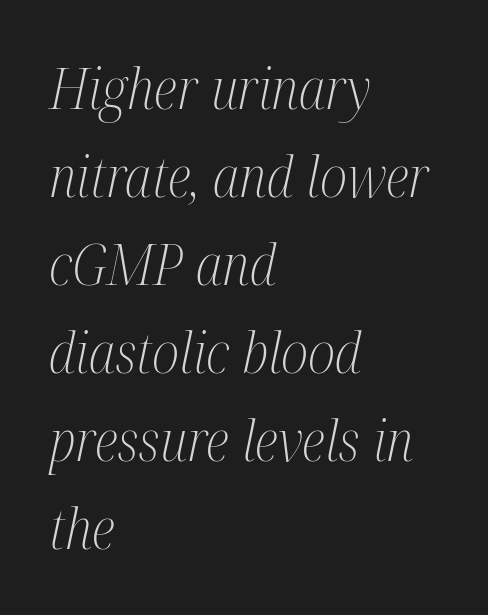
Q: Is the text bold? A: No.
Q: Is the text italic (slanted)? A: Yes, it leans right by about 12 degrees.
Q: Is the typeface a serif or a sans-serif typeface? A: Serif.
Q: Is the text underlined? A: No.
Q: How is the paragraph aligned? A: Left-aligned.
Q: Is the spacing between letters normal or unusually wide? A: Normal.
Q: Is the spacing between lines tight, normal or loose? A: Normal.
Q: Width (condensed, normal, or wide)? A: Condensed.
Q: Stroke contrast? A: Medium.
Q: x-height? A: Medium.
Q: Monospaced? A: No.
